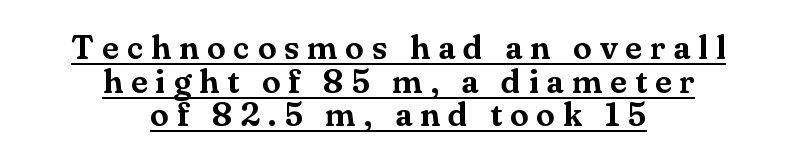
Regarding leading, the lines here are crowded together. The letters stand upright; this is a roman face. This sample is center-justified, so both line endings float freely. The horizontal fit of the characters is loose and conspicuously gappy.
